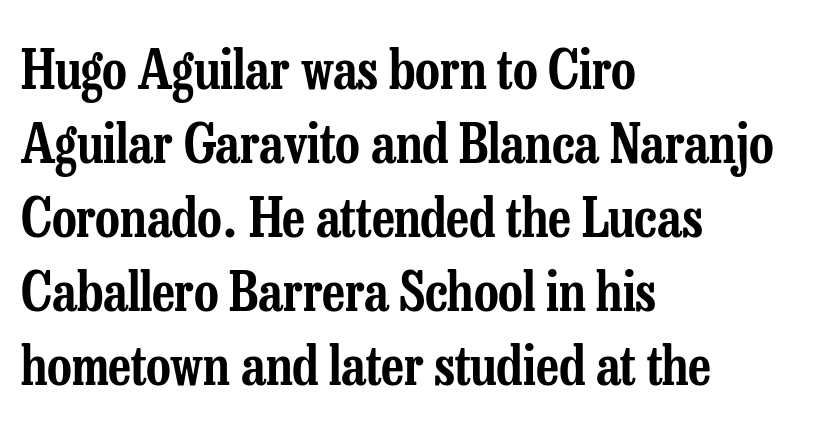
If you drew a ruler down the left edge, every line would touch it. Posture: straight, roman, zero tilt. Tracking here is standard; glyphs follow each other at the usual distance. Vertical spacing — default. Varying glyph widths throughout — classic text-font behaviour. The glyphs in this specimen are seriffed.
